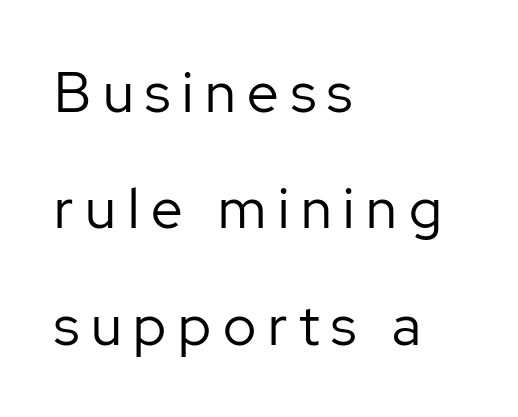
Q: Is the text bold? A: No.
Q: Is the text italic (slanted)? A: No, it is upright.
Q: Is the typeface a serif or a sans-serif typeface? A: Sans-serif.
Q: Is the text underlined? A: No.
Q: How is the paragraph aligned? A: Left-aligned.
Q: Is the spacing between letters normal or unusually wide? A: Unusually wide.
Q: Is the spacing between lines tight, normal or loose? A: Loose.
Q: Width (condensed, normal, or wide)? A: Normal.
Q: Stroke contrast? A: Low.
Q: x-height? A: Medium.
Q: Monospaced? A: No.
